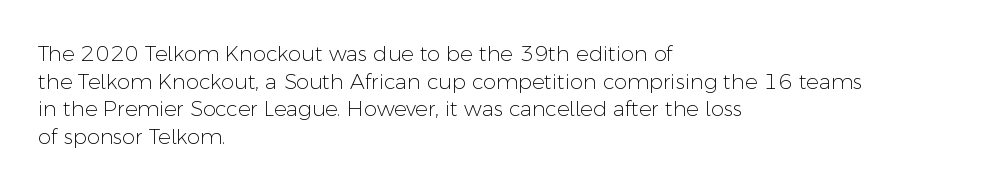
{"italic": "no", "bold": "no", "underline": "no", "align": "left", "line_spacing": "normal", "line_spacing_ratio": 1.32, "letter_spacing": "normal", "letter_spacing_em": 0.0, "glyph_px": 21}
